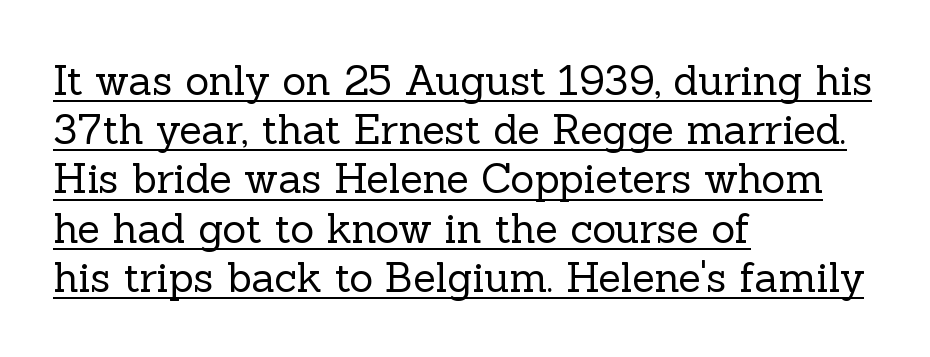
Here the glyphs are tracked normally, forming tight word shapes. A continuous stroke trails under the words, as in a hyperlink. Old-style or modern, the face here clearly has serifs. The typesetter chose a ragged-right arrangement here.
